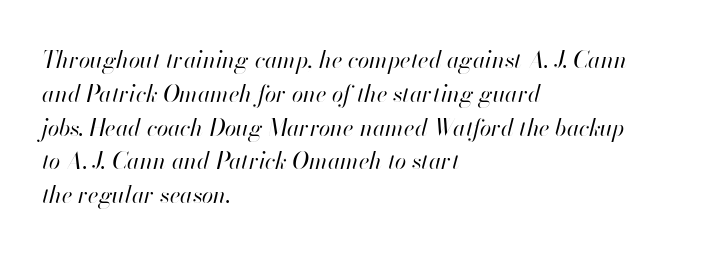
Q: Is the text bold? A: No.
Q: Is the text italic (slanted)? A: Yes, it leans right by about 13 degrees.
Q: Is the text underlined? A: No.
Q: How is the paragraph aligned? A: Left-aligned.
Q: Is the spacing between letters normal or unusually wide? A: Normal.
Q: Is the spacing between lines tight, normal or loose? A: Normal.
